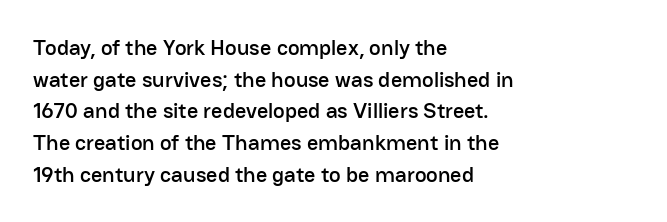
The image shows 22 px text type, upright; set left-aligned, normal line spacing (1.44x), normal letter spacing, not underlined.
